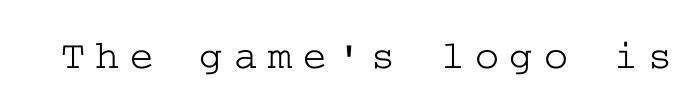
Anything drawn beneath the words? Only blank space. Characters follow at a spacing far wider than the type designer built in. Examine the stroke ends and you'll spot serifs. Quick note: not italic, upright.
